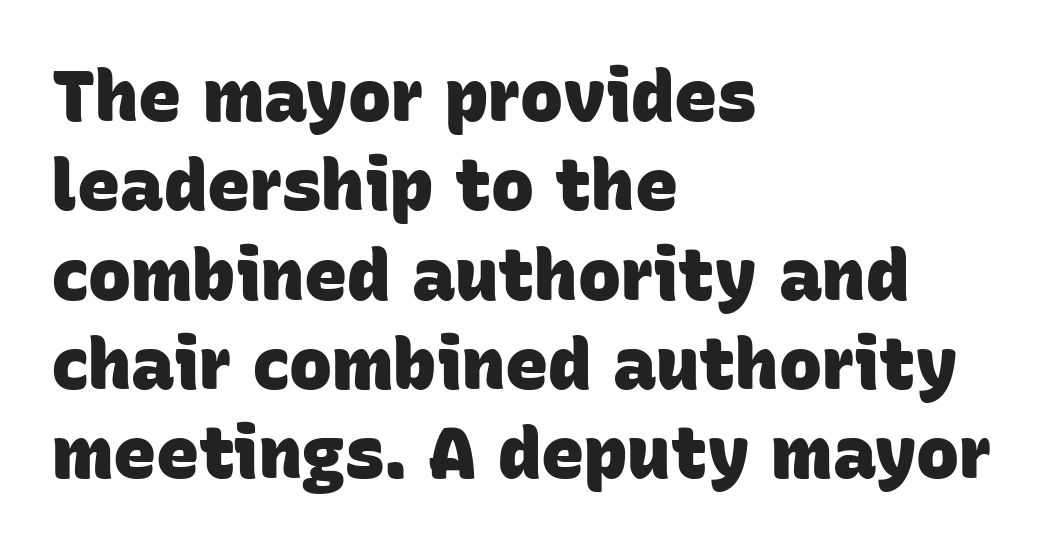
Q: Is the text bold? A: Yes.
Q: Is the typeface a serif or a sans-serif typeface? A: Sans-serif.
Q: Is the text underlined? A: No.
Q: How is the paragraph aligned? A: Left-aligned.
Q: Is the spacing between letters normal or unusually wide? A: Normal.
Q: Width (condensed, normal, or wide)? A: Normal.
Q: Stroke contrast? A: Low.
Q: x-height? A: Large.
Q: Monospaced? A: No.
